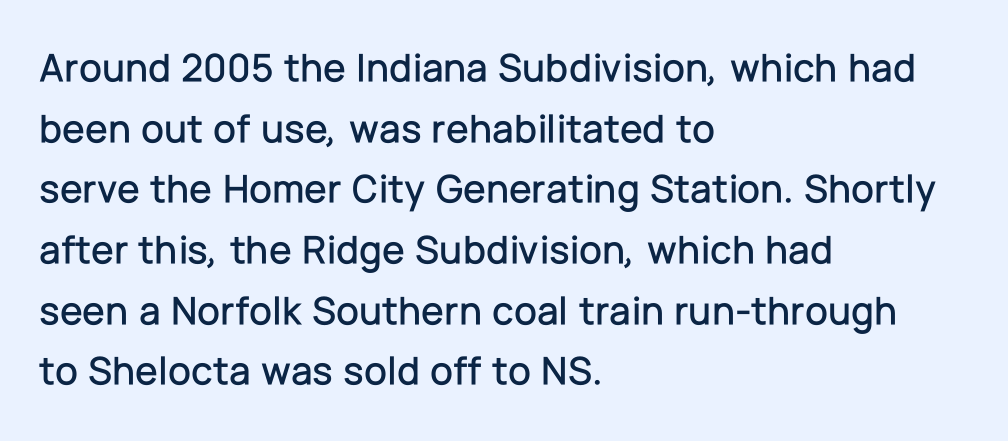
{"serif": "no", "italic": "no", "width": "normal", "stroke_contrast": "low", "x_height": "medium", "monospaced": "no", "underline": "no", "align": "left", "line_spacing": "normal", "line_spacing_ratio": 1.48, "letter_spacing": "normal", "letter_spacing_em": 0.0, "glyph_px": 41}
